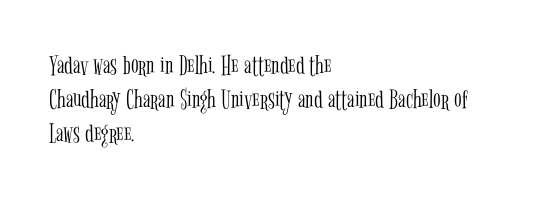
The image shows 28 px light, condensed serif type, upright; set left-aligned, line spacing 1.22x, normal letter spacing, not underlined; low stroke contrast and a medium x-height.
